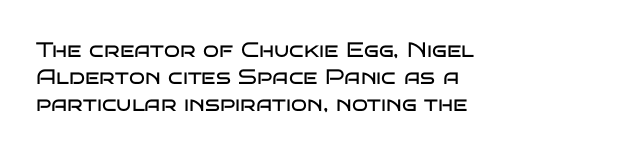
Q: Is the text bold? A: No.
Q: Is the text italic (slanted)? A: No, it is upright.
Q: Is the text underlined? A: No.
Q: How is the paragraph aligned? A: Left-aligned.
Q: Is the spacing between letters normal or unusually wide? A: Normal.
Q: Is the spacing between lines tight, normal or loose? A: Normal.
